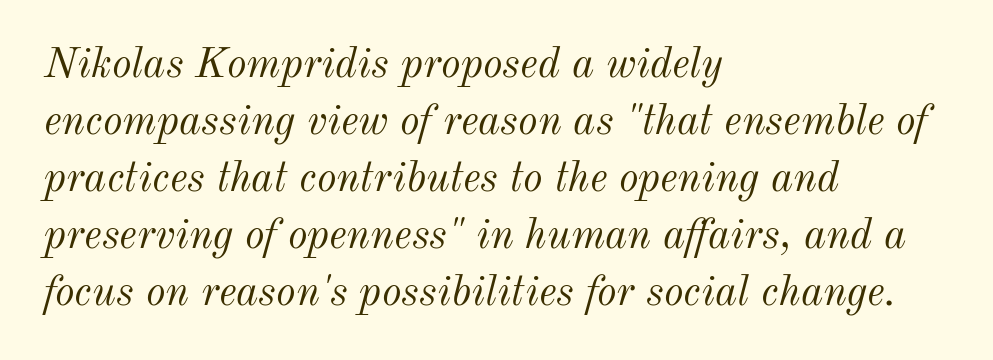
The image shows 42 px light type, italic (leaning right); set left-aligned, normal line spacing (1.36x), normal letter spacing, not underlined; medium stroke contrast and a small x-height.
